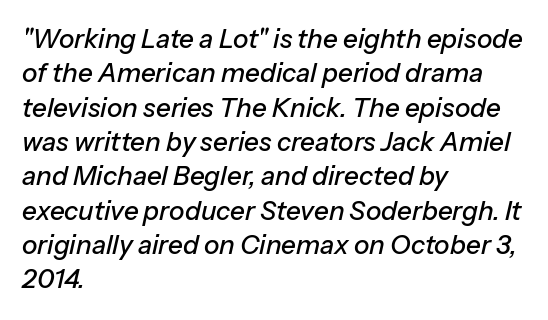
The image shows 26 px text type, italic (leaning right); set left-aligned, normal line spacing (1.32x), normal letter spacing, not underlined.
